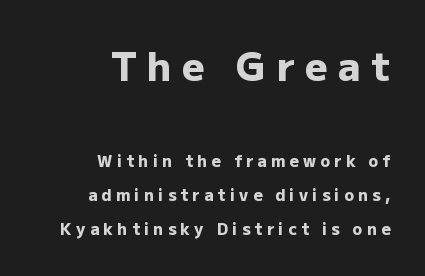
The image shows 39 px heavy sans-serif type, upright; set right-aligned, loose line spacing (2.11x), unusually wide letter spacing (+0.27 em), not underlined; the first (top) block is 2.44x larger; low stroke contrast and a medium x-height.
